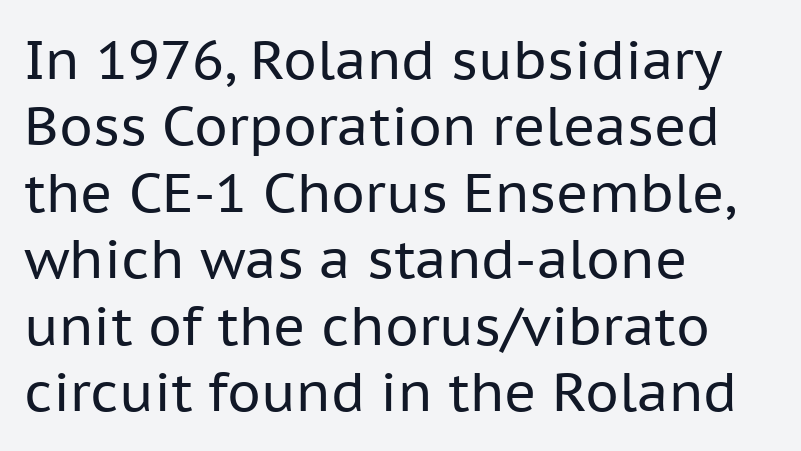
The image shows 54 px regular-weight sans-serif type, upright; set left-aligned, line spacing 1.23x, normal letter spacing, not underlined; low stroke contrast and a medium x-height.
